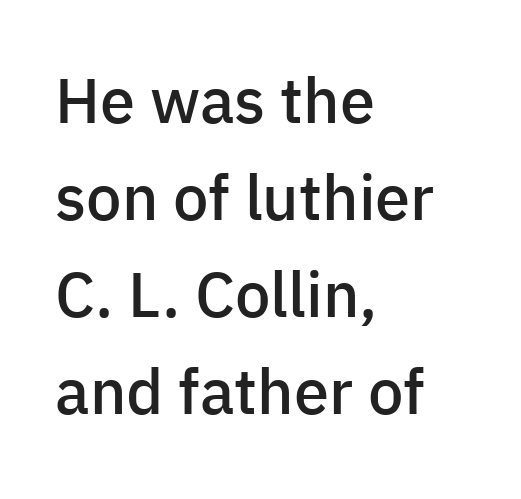
The image shows 63 px semibold sans-serif type, upright; set left-aligned, normal line spacing (1.54x), normal letter spacing, not underlined; low stroke contrast and a medium x-height.
